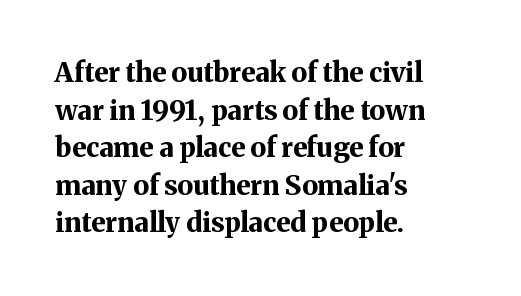
Q: Is the text bold? A: Yes.
Q: Is the text italic (slanted)? A: No, it is upright.
Q: Is the text underlined? A: No.
Q: How is the paragraph aligned? A: Left-aligned.
Q: Is the spacing between letters normal or unusually wide? A: Normal.
Q: Is the spacing between lines tight, normal or loose? A: Normal.
